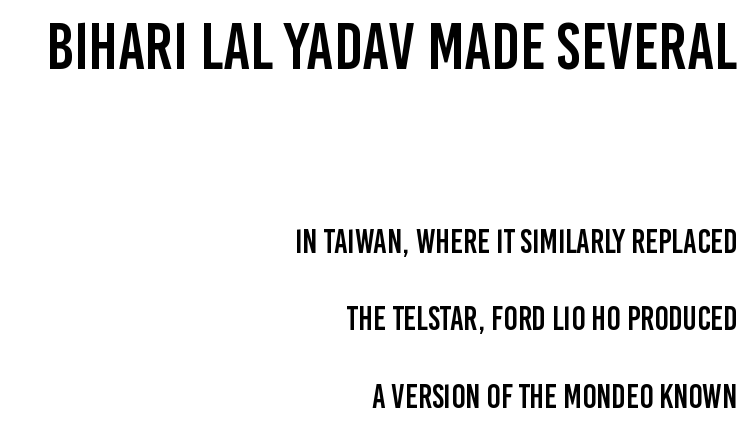
Q: Is the text italic (slanted)? A: No, it is upright.
Q: Is the typeface a serif or a sans-serif typeface? A: Sans-serif.
Q: Is the text underlined? A: No.
Q: How is the paragraph aligned? A: Right-aligned.
Q: Is the spacing between letters normal or unusually wide? A: Normal.
Q: Is the spacing between lines tight, normal or loose? A: Loose.
Q: Which block of text is set in a larger size, the first (top) or the second (bottom)? A: The first (top) one.
Q: Width (condensed, normal, or wide)? A: Condensed.
Q: Stroke contrast? A: Low.
Q: x-height? A: Large.
Q: Monospaced? A: No.
